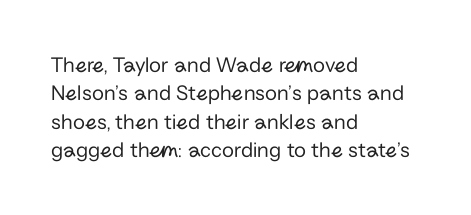
Rule under the text: the space is simply empty. Honestly, the letter spacing is just normal — you wouldn't notice it. The font's upright variant was chosen for this text. The strokes are not fattened; the text isn't bold. Layout note: lines flush left. The designer left line spacing at the default.
